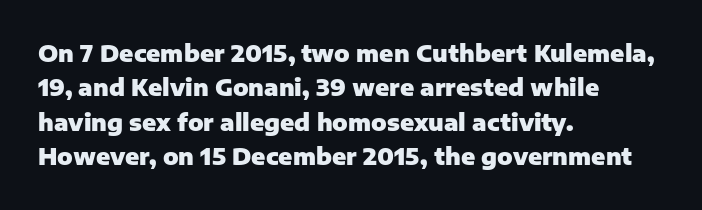
{"italic": "no", "bold": "yes", "underline": "no", "align": "left", "line_spacing": "normal", "line_spacing_ratio": 1.5, "letter_spacing": "normal", "letter_spacing_em": 0.0, "glyph_px": 23}
